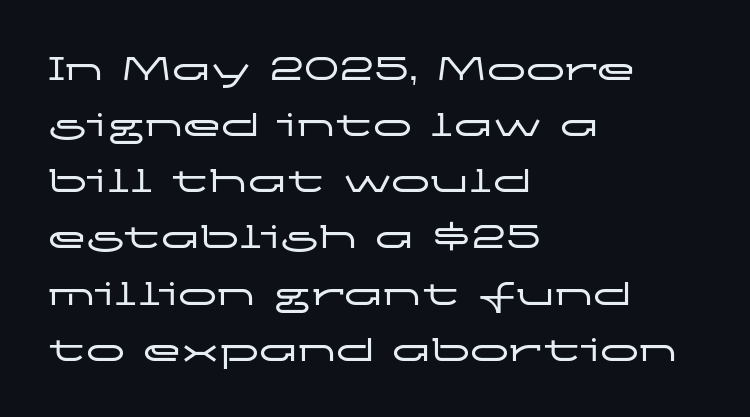
Look at the bottom of the vertical strokes: they stop flat, with no serifs. Caption: standard tracking, unaltered. Whoever set this chose a conventional vertical rhythm. A typesetter would call this proportional, since set widths differ per character. This rendering uses left alignment, leaving the right contour irregular.
